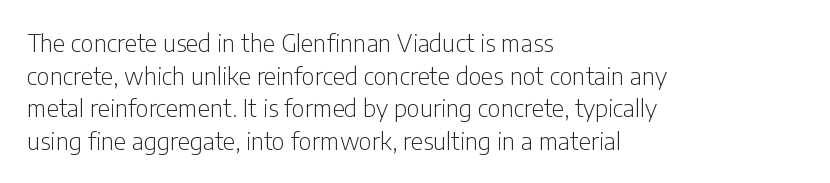
Plain, unruled lines of type. Ordinary non-slanted type is in use. Does extra space separate the letters? No, they use regular spacing. This is not heavy type; no bold has been used. These lines sit exactly where default settings would place them. Reading down the block, your eye returns to a fixed left position each line.
